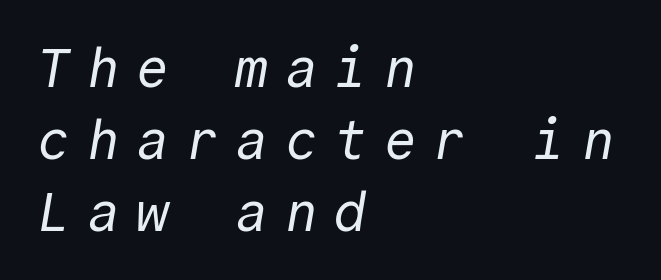
{"serif": "no", "bold": "no", "weight": "regular", "width": "normal", "x_height": "medium", "monospaced": "yes", "underline": "no", "align": "left", "line_spacing": "normal", "line_spacing_ratio": 1.31, "letter_spacing": "wide", "letter_spacing_em": 0.3, "glyph_px": 55}
